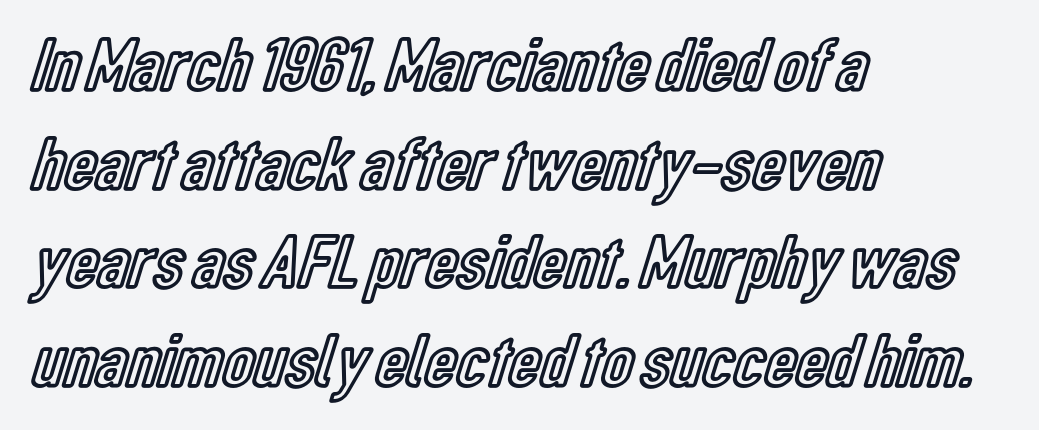
{"width": "condensed", "x_height": "medium", "monospaced": "no", "underline": "no", "align": "left", "line_spacing": "normal", "line_spacing_ratio": 1.28, "letter_spacing": "normal", "letter_spacing_em": 0.0, "glyph_px": 77}
